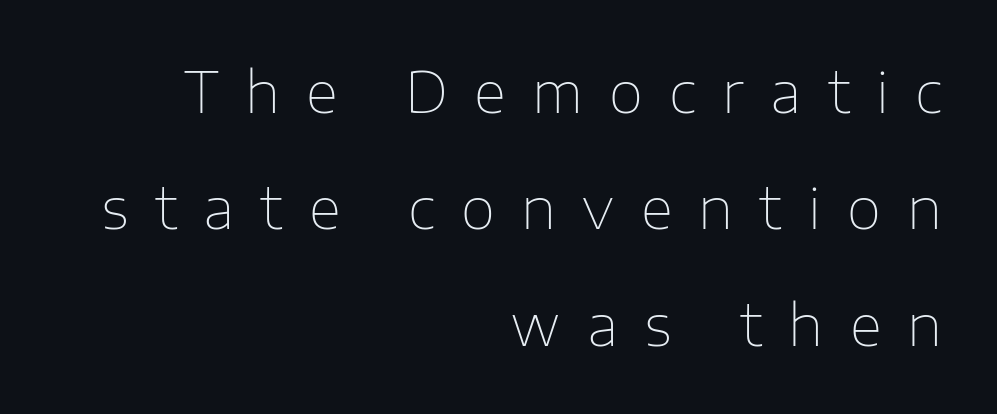
These lines have a slow, spaced-out rhythm from letter to letter. Is the type heavy? It reads as light-to-regular instead. Widely set lines give the paragraph a tall, airy silhouette. No italicization has been applied; the sample stays upright. I'd call this a sans setting — the letters go barefoot.
